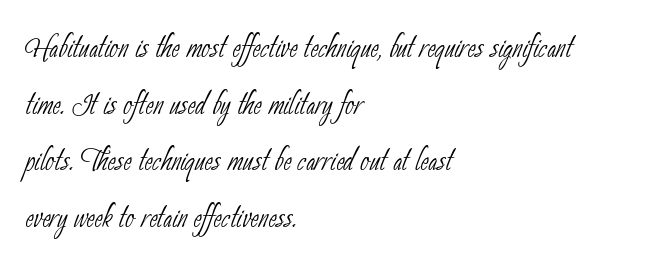
In terms of leading, this rendering sits right in the middle. Visually the block forms a straight wall on the left and a jagged coastline on the right. Look at the bottom of the vertical strokes: they stop flat, with no serifs. Counters stay open thanks to moderate or lighter strokes. Think of a printed novel: that variable character pitch is what you see here. The space directly below the letters is spotless.
